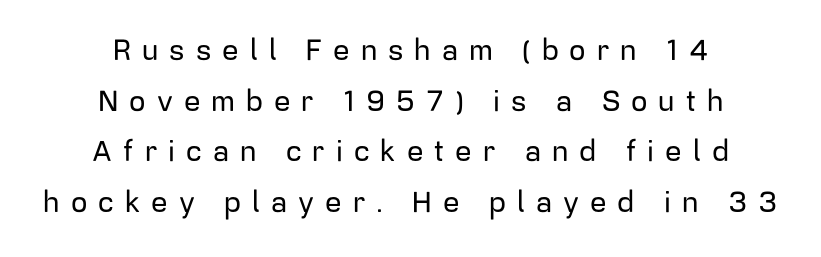
Q: Is the text italic (slanted)? A: No, it is upright.
Q: Is the typeface a serif or a sans-serif typeface? A: Sans-serif.
Q: Is the text underlined? A: No.
Q: How is the paragraph aligned? A: Centered.
Q: Is the spacing between letters normal or unusually wide? A: Unusually wide.
Q: Width (condensed, normal, or wide)? A: Normal.
Q: Stroke contrast? A: Low.
Q: x-height? A: Medium.
Q: Monospaced? A: No.
